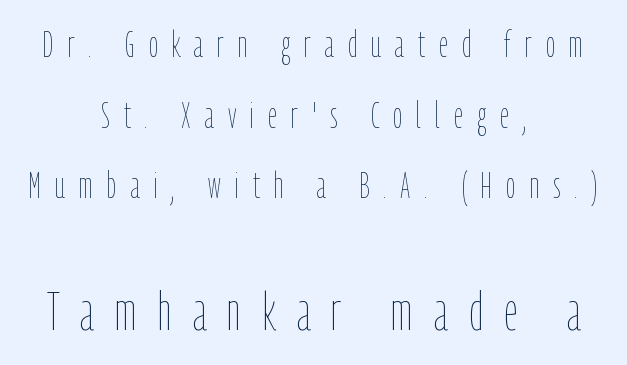
Q: Is the text bold? A: No.
Q: Is the text italic (slanted)? A: No, it is upright.
Q: Is the text underlined? A: No.
Q: How is the paragraph aligned? A: Centered.
Q: Is the spacing between letters normal or unusually wide? A: Unusually wide.
Q: Is the spacing between lines tight, normal or loose? A: Loose.
Q: Which block of text is set in a larger size, the first (top) or the second (bottom)? A: The second (bottom) one.
Q: Width (condensed, normal, or wide)? A: Condensed.
Q: Stroke contrast? A: Low.
Q: x-height? A: Medium.
Q: Monospaced? A: No.
